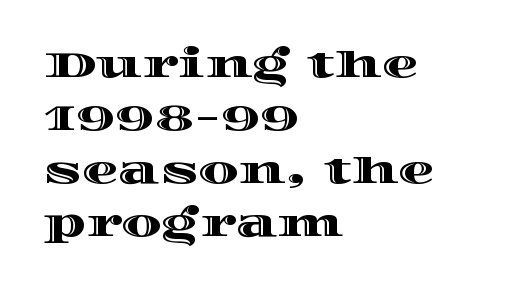
Q: Is the text italic (slanted)? A: No, it is upright.
Q: Is the text underlined? A: No.
Q: How is the paragraph aligned? A: Left-aligned.
Q: Is the spacing between letters normal or unusually wide? A: Normal.
Q: Is the spacing between lines tight, normal or loose? A: Normal.
Q: Width (condensed, normal, or wide)? A: Wide.
Q: x-height? A: Large.
Q: Monospaced? A: No.
